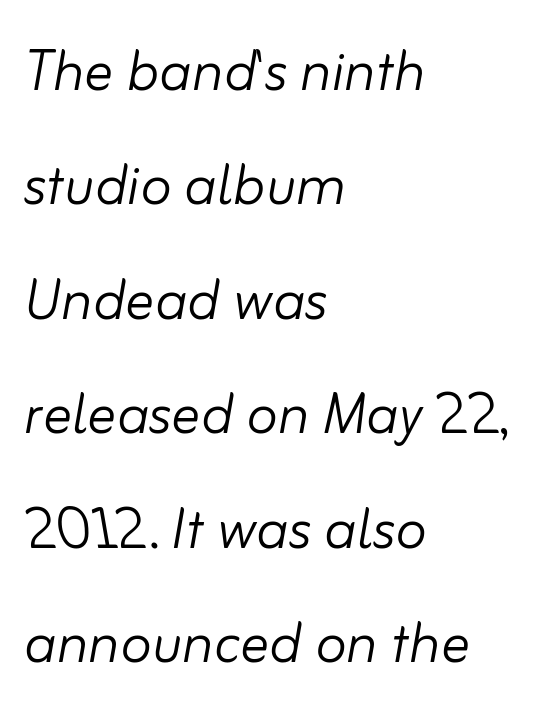
Q: Is the text bold? A: No.
Q: Is the text italic (slanted)? A: Yes, it leans right by about 10 degrees.
Q: Is the text underlined? A: No.
Q: How is the paragraph aligned? A: Left-aligned.
Q: Is the spacing between letters normal or unusually wide? A: Normal.
Q: Is the spacing between lines tight, normal or loose? A: Normal.
Q: Width (condensed, normal, or wide)? A: Normal.
Q: Stroke contrast? A: Low.
Q: x-height? A: Small.
Q: Monospaced? A: No.
